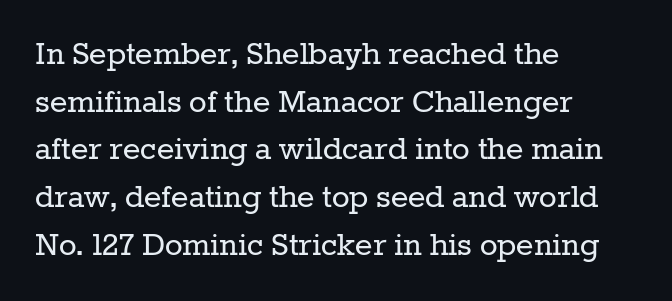
Q: Is the text bold? A: No.
Q: Is the text italic (slanted)? A: No, it is upright.
Q: Is the typeface a serif or a sans-serif typeface? A: Serif.
Q: Is the text underlined? A: No.
Q: How is the paragraph aligned? A: Left-aligned.
Q: Is the spacing between letters normal or unusually wide? A: Normal.
Q: Is the spacing between lines tight, normal or loose? A: Normal.
Q: Width (condensed, normal, or wide)? A: Normal.
Q: Stroke contrast? A: Low.
Q: x-height? A: Medium.
Q: Monospaced? A: No.
